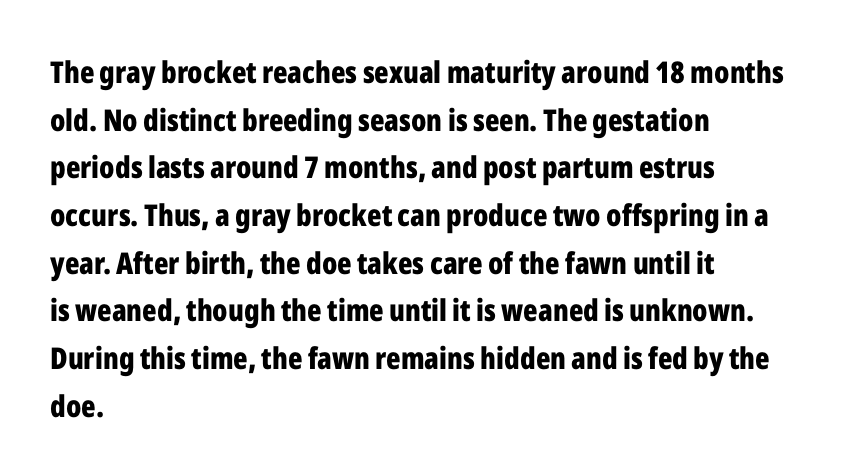
Q: Is the text bold? A: Yes.
Q: Is the text italic (slanted)? A: No, it is upright.
Q: Is the typeface a serif or a sans-serif typeface? A: Sans-serif.
Q: Is the text underlined? A: No.
Q: How is the paragraph aligned? A: Left-aligned.
Q: Is the spacing between letters normal or unusually wide? A: Normal.
Q: Is the spacing between lines tight, normal or loose? A: Normal.
Q: Width (condensed, normal, or wide)? A: Condensed.
Q: Stroke contrast? A: Low.
Q: x-height? A: Medium.
Q: Monospaced? A: No.
